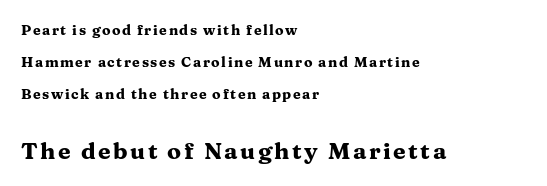
The image shows 23 px bold type, upright; set left-aligned, loose line spacing (2.29x), not underlined; the second (bottom) block is 1.64x larger.
